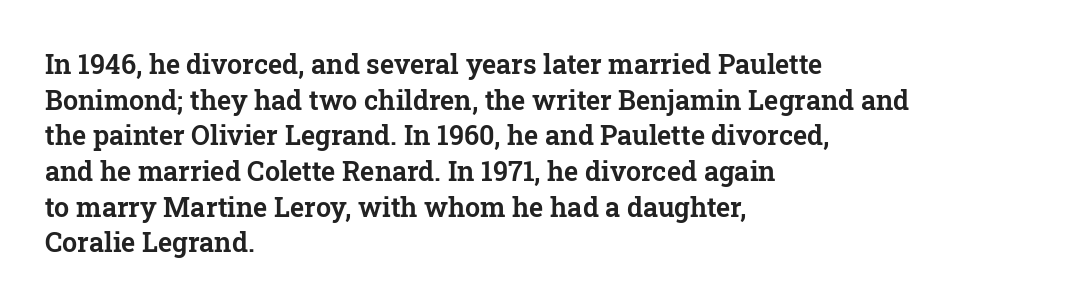
The image shows 27 px text type, upright; set left-aligned, normal line spacing (1.32x), normal letter spacing, not underlined.
